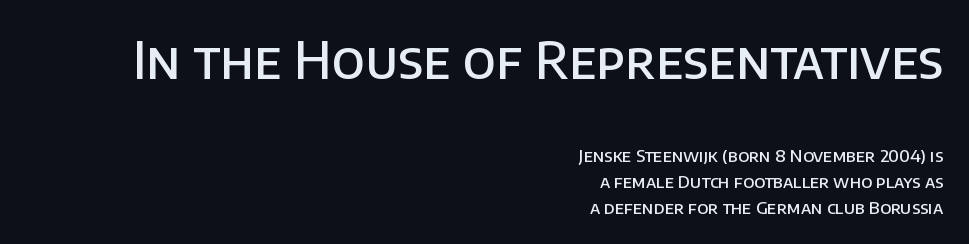
Look at the tracking — it's just the regular setting, nothing added. The letters stand straight up with perfectly vertical stems. The designer went with a sans here, leaving each stem footless. Is the lower block the larger one? No — the upper block carries the bigger type. What's the leading like? Ordinary, nothing unusual.
